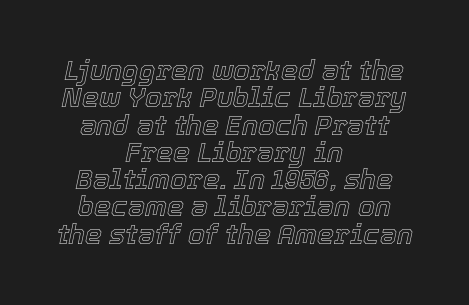
This rendering leaves character spacing at its baseline value. The axis of the letterforms is tilted away from vertical. Every row of glyphs is offset so its center matches the block's center. Each row of text sits above clean, open space.
